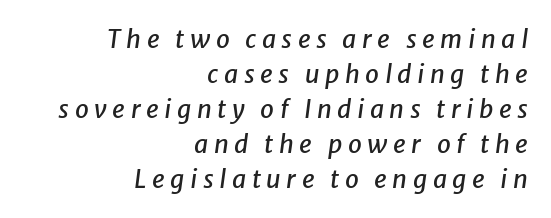
The image shows 25 px text type, italic (leaning right); set right-aligned, normal line spacing (1.4x), unusually wide letter spacing (+0.22 em), not underlined.
